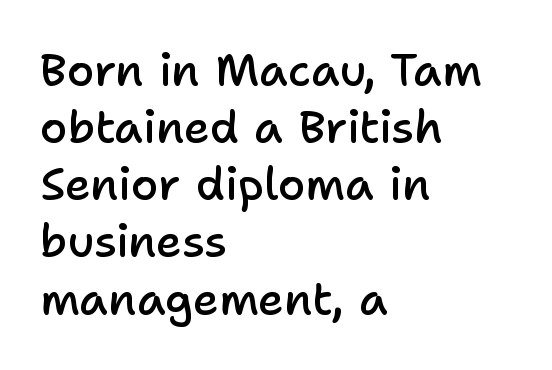
Q: Is the text bold? A: Semi-bold.
Q: Is the text italic (slanted)? A: No, it is upright.
Q: Is the typeface a serif or a sans-serif typeface? A: Sans-serif.
Q: Is the text underlined? A: No.
Q: How is the paragraph aligned? A: Left-aligned.
Q: Is the spacing between letters normal or unusually wide? A: Normal.
Q: Is the spacing between lines tight, normal or loose? A: Normal.
Q: Width (condensed, normal, or wide)? A: Normal.
Q: Stroke contrast? A: Low.
Q: x-height? A: Medium.
Q: Monospaced? A: No.
